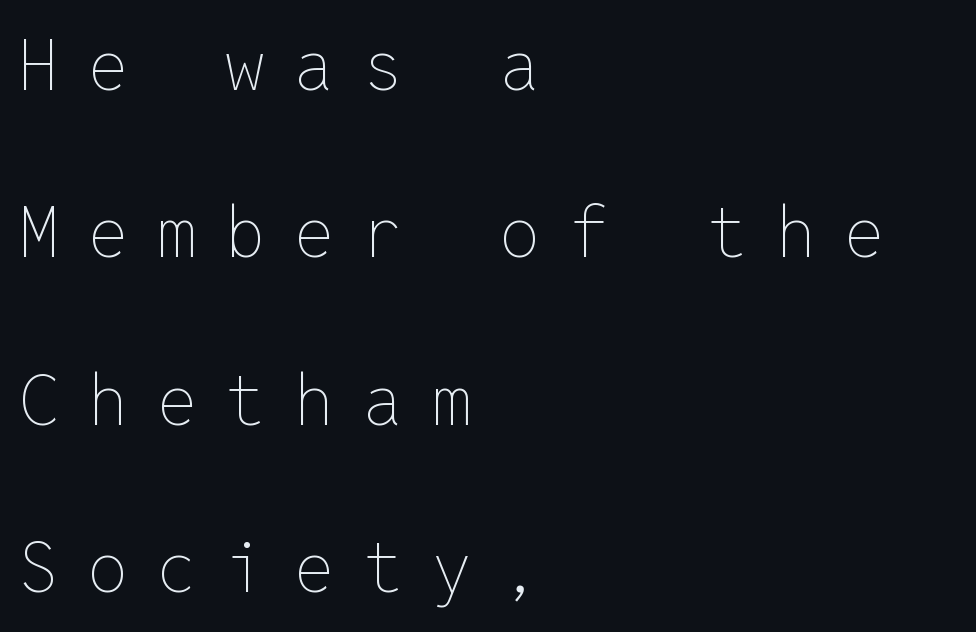
Q: Is the text bold? A: No.
Q: Is the text italic (slanted)? A: No, it is upright.
Q: Is the text underlined? A: No.
Q: How is the paragraph aligned? A: Left-aligned.
Q: Is the spacing between letters normal or unusually wide? A: Unusually wide.
Q: Is the spacing between lines tight, normal or loose? A: Loose.
Q: Width (condensed, normal, or wide)? A: Normal.
Q: Stroke contrast? A: Low.
Q: x-height? A: Medium.
Q: Monospaced? A: Yes.
